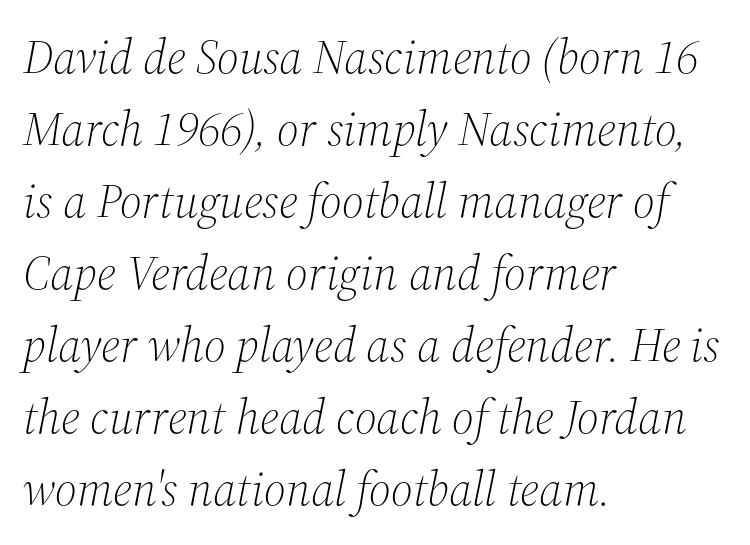
{"serif": "yes", "italic": "yes", "lean": "right", "slant_degrees": 12, "bold": "no", "weight": "light", "width": "normal", "stroke_contrast": "medium", "x_height": "medium", "monospaced": "no", "underline": "no", "align": "left", "line_spacing": "normal", "line_spacing_ratio": 1.5, "letter_spacing": "normal", "letter_spacing_em": 0.0, "glyph_px": 48}
